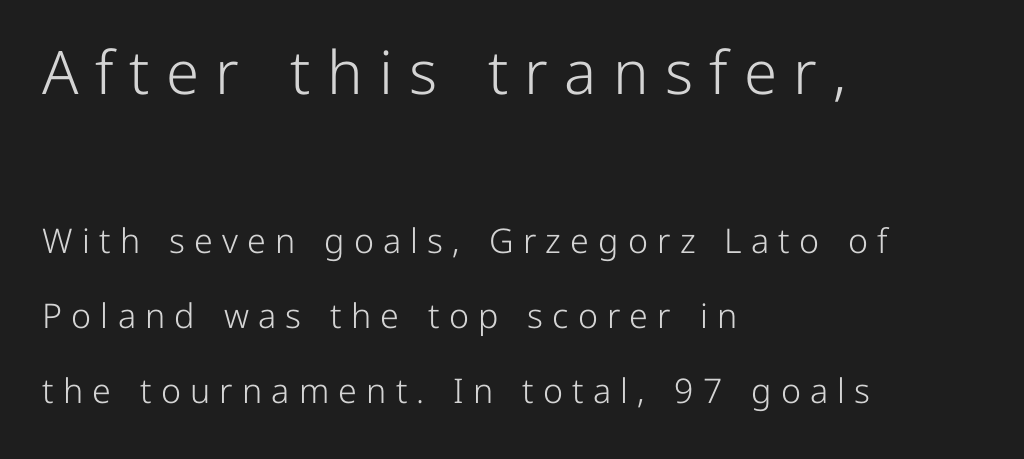
Q: Is the text bold? A: No.
Q: Is the text italic (slanted)? A: No, it is upright.
Q: Is the typeface a serif or a sans-serif typeface? A: Sans-serif.
Q: Is the text underlined? A: No.
Q: How is the paragraph aligned? A: Left-aligned.
Q: Is the spacing between letters normal or unusually wide? A: Unusually wide.
Q: Is the spacing between lines tight, normal or loose? A: Loose.
Q: Which block of text is set in a larger size, the first (top) or the second (bottom)? A: The first (top) one.
Q: Width (condensed, normal, or wide)? A: Normal.
Q: Stroke contrast? A: Low.
Q: x-height? A: Medium.
Q: Monospaced? A: No.
